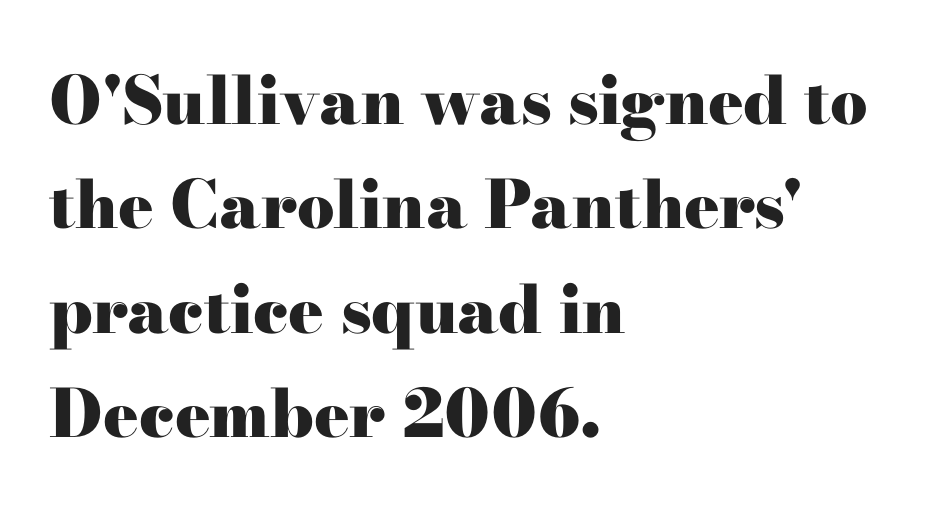
Q: Is the text bold? A: Yes.
Q: Is the text italic (slanted)? A: No, it is upright.
Q: Is the typeface a serif or a sans-serif typeface? A: Serif.
Q: Is the text underlined? A: No.
Q: How is the paragraph aligned? A: Left-aligned.
Q: Is the spacing between letters normal or unusually wide? A: Normal.
Q: Is the spacing between lines tight, normal or loose? A: Normal.
Q: Width (condensed, normal, or wide)? A: Wide.
Q: Stroke contrast? A: High.
Q: x-height? A: Small.
Q: Monospaced? A: No.
